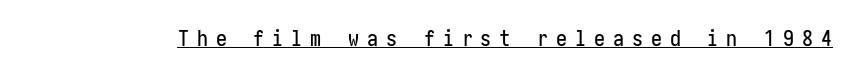
Words appear elongated and porous because spacing is wide. The passage shown is underscored from start to finish. Vertical strokes here are truly vertical.
